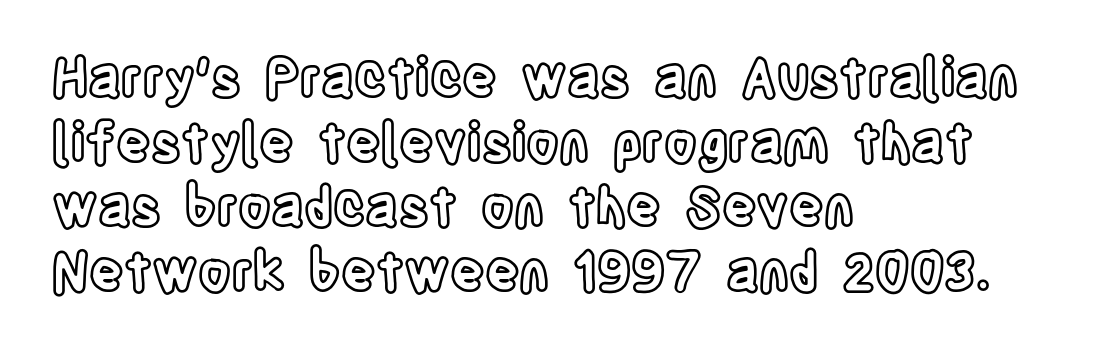
The image shows 53 px condensed type, upright; set left-aligned, line spacing 1.22x, normal letter spacing, not underlined; a large x-height.
